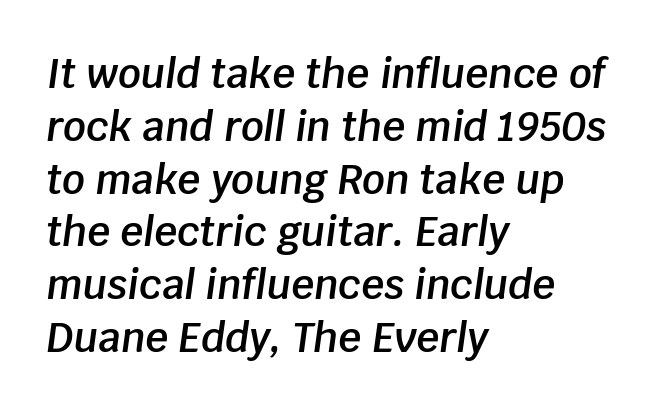
The image shows 40 px semibold type, italic (leaning right); set left-aligned, normal line spacing (1.32x), normal letter spacing, not underlined; low stroke contrast and a large x-height.
